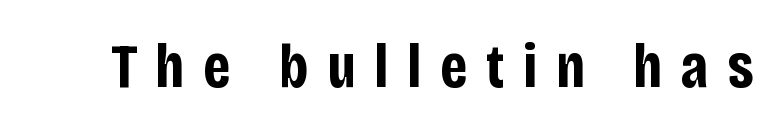
Clear beneath every line of the passage. Upright lettering throughout. Stroke terminals: plain, sans-serif. How are the letters spaced? Widely, with obvious added tracking.
